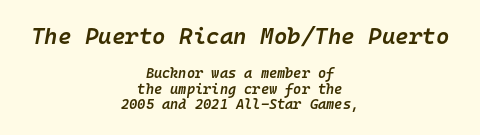
{"italic": "yes", "lean": "right", "slant_degrees": 10, "bold": "semi", "underline": "no", "align": "center", "line_spacing": "tight", "line_spacing_ratio": 1.09, "letter_spacing": "normal", "letter_spacing_em": 0.0, "larger_block": "first", "size_ratio": 1.64, "glyph_px": 23}
